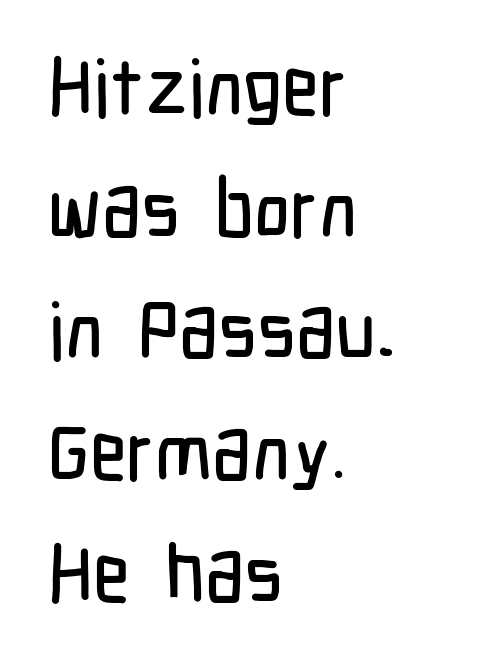
Q: Is the text italic (slanted)? A: No, it is upright.
Q: Is the typeface a serif or a sans-serif typeface? A: Sans-serif.
Q: Is the text underlined? A: No.
Q: How is the paragraph aligned? A: Left-aligned.
Q: Is the spacing between letters normal or unusually wide? A: Normal.
Q: Is the spacing between lines tight, normal or loose? A: Normal.
Q: Width (condensed, normal, or wide)? A: Condensed.
Q: Stroke contrast? A: Low.
Q: x-height? A: Medium.
Q: Monospaced? A: No.
